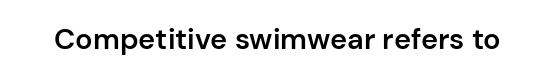
Q: Is the text bold? A: Semi-bold.
Q: Is the text italic (slanted)? A: No, it is upright.
Q: Is the typeface a serif or a sans-serif typeface? A: Sans-serif.
Q: Is the text underlined? A: No.
Q: Is the spacing between letters normal or unusually wide? A: Normal.
Q: Width (condensed, normal, or wide)? A: Normal.
Q: Stroke contrast? A: Low.
Q: x-height? A: Medium.
Q: Monospaced? A: No.
